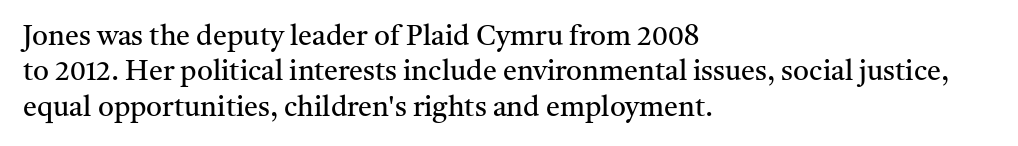
Q: Is the text bold? A: No.
Q: Is the text italic (slanted)? A: No, it is upright.
Q: Is the typeface a serif or a sans-serif typeface? A: Serif.
Q: Is the text underlined? A: No.
Q: How is the paragraph aligned? A: Left-aligned.
Q: Is the spacing between letters normal or unusually wide? A: Normal.
Q: Is the spacing between lines tight, normal or loose? A: Normal.
Q: Width (condensed, normal, or wide)? A: Normal.
Q: Stroke contrast? A: Medium.
Q: x-height? A: Medium.
Q: Monospaced? A: No.
